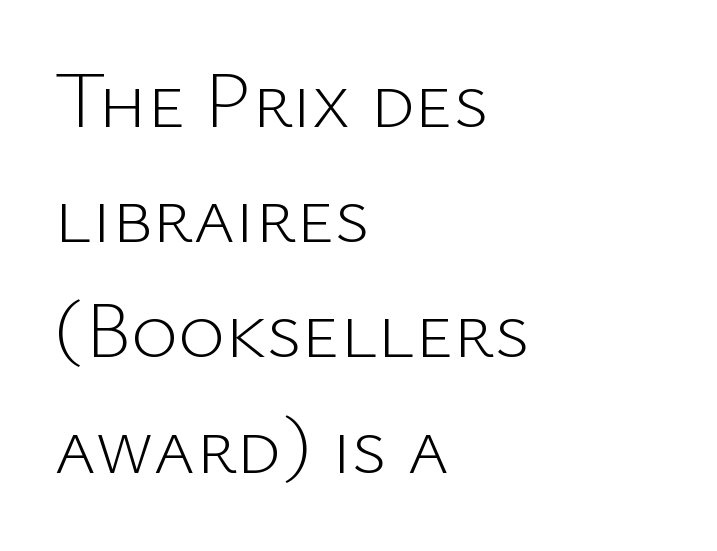
Q: Is the text bold? A: No.
Q: Is the text italic (slanted)? A: No, it is upright.
Q: Is the typeface a serif or a sans-serif typeface? A: Sans-serif.
Q: Is the text underlined? A: No.
Q: How is the paragraph aligned? A: Left-aligned.
Q: Is the spacing between letters normal or unusually wide? A: Normal.
Q: Is the spacing between lines tight, normal or loose? A: Normal.
Q: Width (condensed, normal, or wide)? A: Normal.
Q: Stroke contrast? A: Low.
Q: x-height? A: Medium.
Q: Monospaced? A: No.
